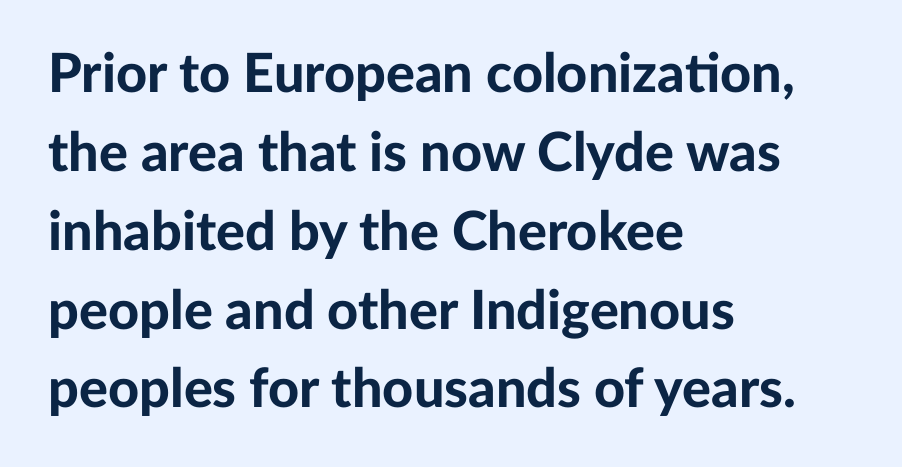
The image shows 54 px bold sans-serif type, upright; set left-aligned, normal line spacing (1.46x), normal letter spacing, not underlined; low stroke contrast and a medium x-height.
